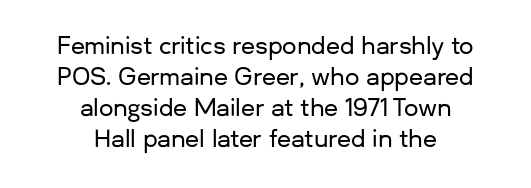
A normal amount of white space separates one row of letters from the next. Here the glyphs are tracked normally, forming tight word shapes. The space directly below the letters is spotless. Where is the straight margin? There isn't one; the lines are centered.
